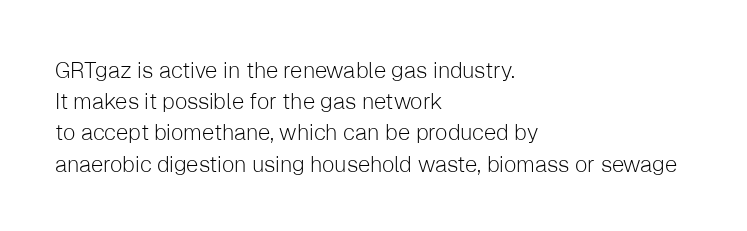
The image shows 22 px text type, upright; set left-aligned, normal line spacing (1.42x), normal letter spacing, not underlined.
